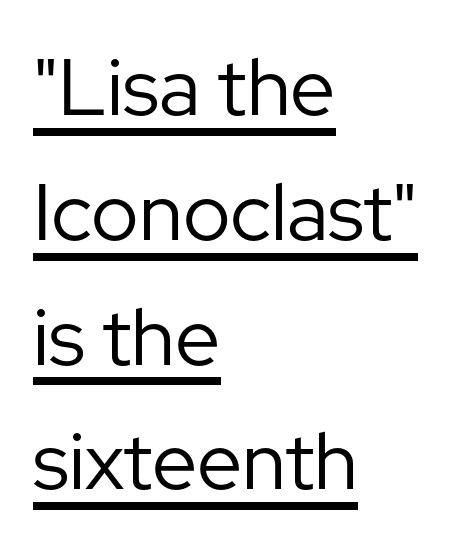
{"serif": "no", "italic": "no", "bold": "no", "weight": "regular", "width": "normal", "stroke_contrast": "low", "x_height": "medium", "monospaced": "no", "underline": "yes", "align": "left", "line_spacing": "normal", "line_spacing_ratio": 1.56, "letter_spacing": "normal", "letter_spacing_em": 0.0, "glyph_px": 80}
